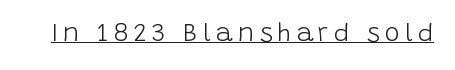
The font is comparable to plain body text, perhaps lighter. This is the regular roman posture of the typeface. The typesetter has applied underlining to the passage shown. Tracking value appears strongly positive — letters spread wide.
